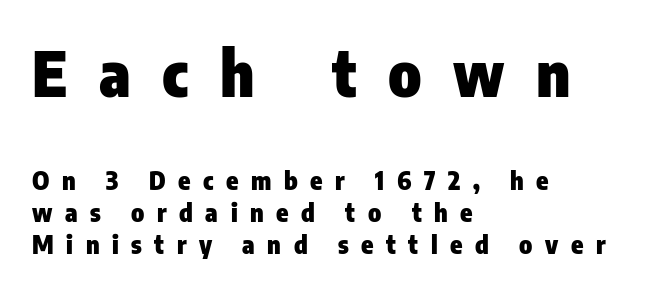
The image shows 63 px heavy, condensed sans-serif type, upright; set left-aligned, normal line spacing (1.29x), unusually wide letter spacing (+0.5 em), not underlined; the first (top) block is 2.52x larger; low stroke contrast and a medium x-height.
